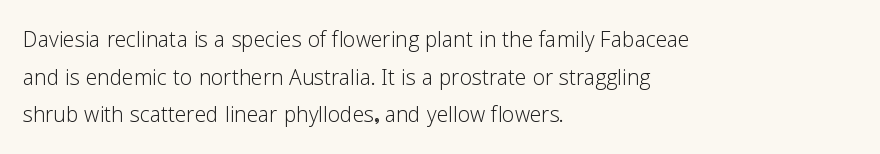
Is this a heavy cut? Hardly; it is regular or lighter. These lines sit exactly where default settings would place them. Look at the tracking — it's just the regular setting, nothing added. The ragged edge is on the right, which tells us the setting is flush left. Character widths vary here, with narrow letters taking less room than wide ones. Nope, not italic — everything's standing straight.
